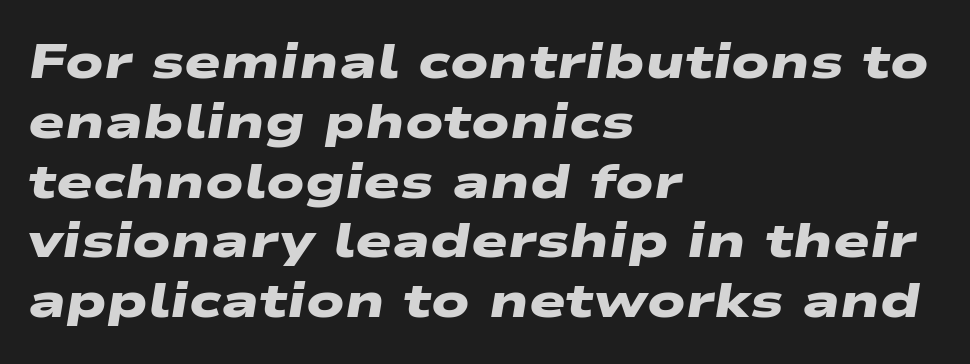
The image shows 49 px heavy, wide sans-serif type; set left-aligned, line spacing 1.22x, normal letter spacing, not underlined; low stroke contrast and a medium x-height.
